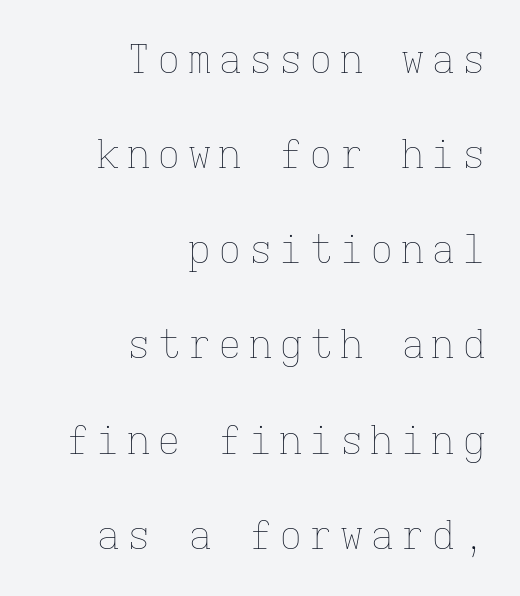
Underlining? Definitely not there. Caption: face not bold, strokes unweighted. Loosely led — the rows are spread out. This sample is right-justified, so line beginnings fall wherever the words allow. Unlike italic type, these characters show no tilt at all. The rendering uses typewriter-style spacing with identical character cells.
